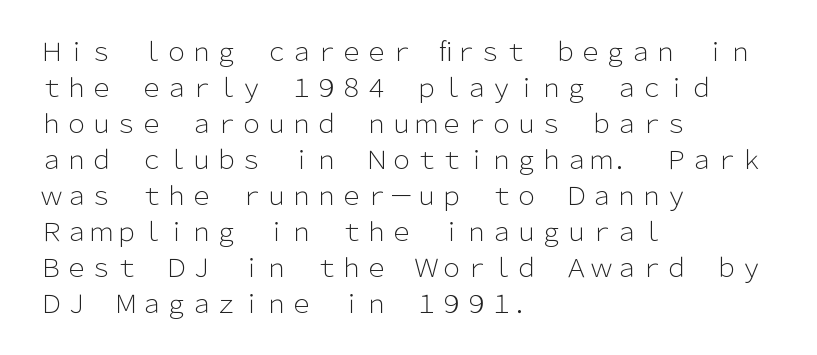
The rendering anchors every line to the left-hand side. Words appear dense and cohesive because spacing is normal. Does the leading feel generous? No, just average. A quiet, ordinary-to-light weight characterises the typeface.
